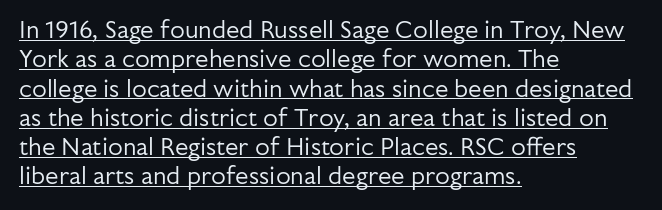
The image shows 24 px text type, upright; set left-aligned, line spacing 1.22x, normal letter spacing, underlined.
